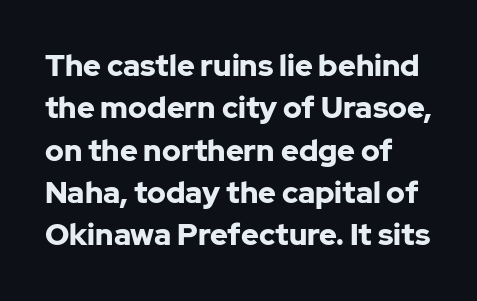
The face used here is a sans, in the tradition of grotesques and geometrics. Style check: upright. In terms of leading, this rendering sits right in the middle. The space directly below the letters is spotless. Looks like regular typesetting: each glyph gets only the width it needs.
